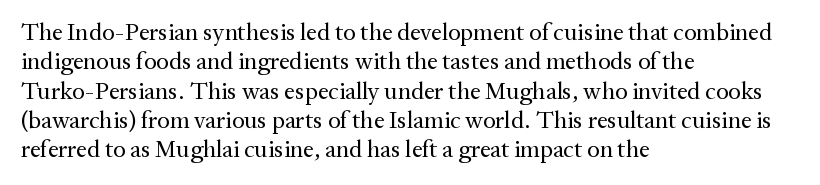
The image shows 24 px text type, upright; set left-aligned, line spacing 1.22x, normal letter spacing, not underlined.
